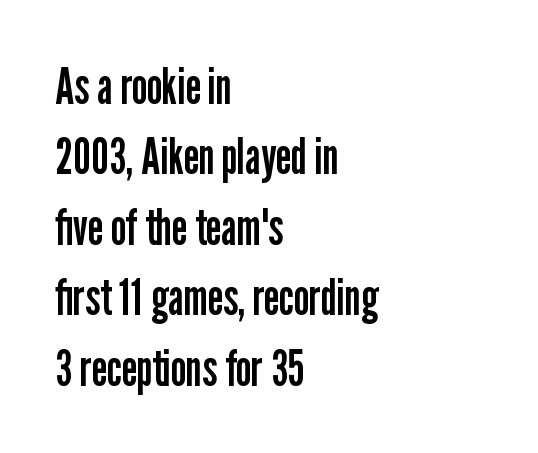
{"serif": "no", "italic": "no", "bold": "no", "weight": "regular", "width": "condensed", "stroke_contrast": "low", "x_height": "medium", "monospaced": "no", "underline": "no", "align": "left", "line_spacing": "normal", "line_spacing_ratio": 1.41, "letter_spacing": "normal", "letter_spacing_em": 0.0, "glyph_px": 50}
